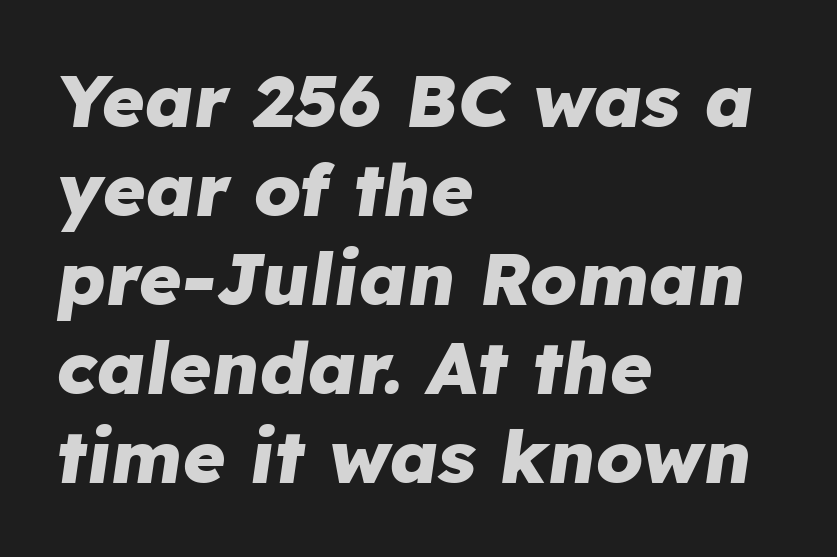
Proportional: the letters do not fall into vertical columns. Letter spacing: default. A clean baseline with only descenders dipping below it. When letters slant like this, we call the style italic. Where is the straight margin? On the left. A full-strength bold gives these letters their thick strokes.
